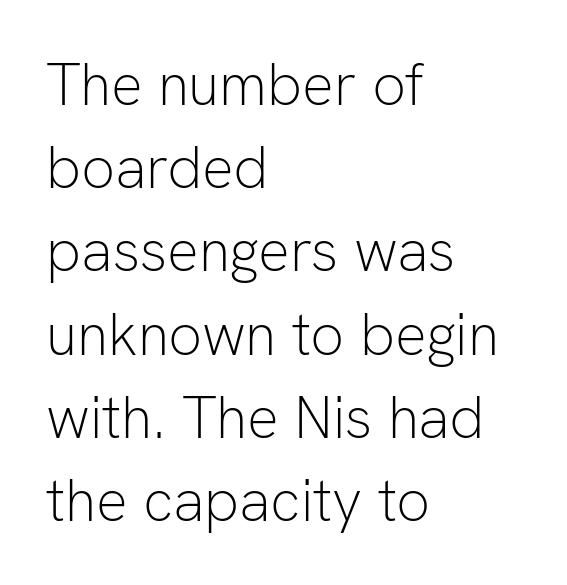
The image shows 59 px light sans-serif type, upright; set left-aligned, normal line spacing (1.41x), normal letter spacing, not underlined; low stroke contrast and a medium x-height.
